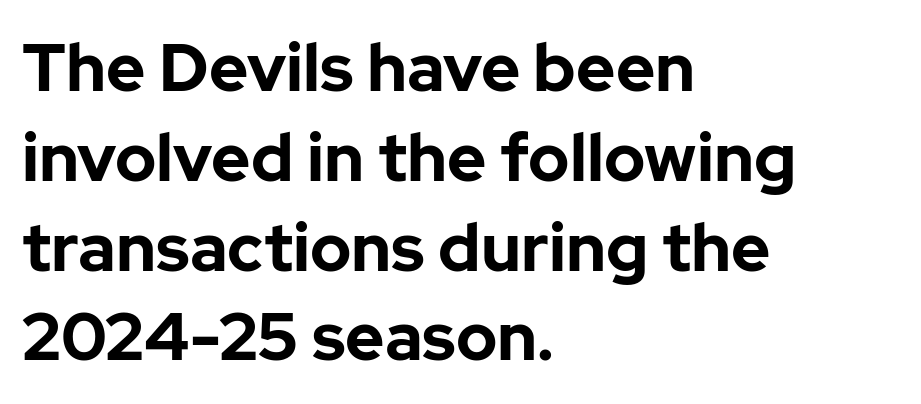
The image shows 67 px bold sans-serif type, upright; set left-aligned, normal line spacing (1.34x), normal letter spacing, not underlined; low stroke contrast and a medium x-height.
